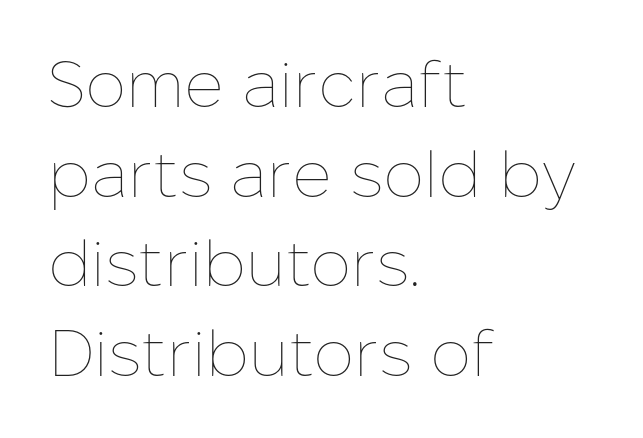
The rendering uses natural spacing where letterforms have individual widths. Normally led — the rows are evenly, conventionally spaced. A typesetter would call this zero additional tracking. Every stem runs plumb, perpendicular to the baseline.
